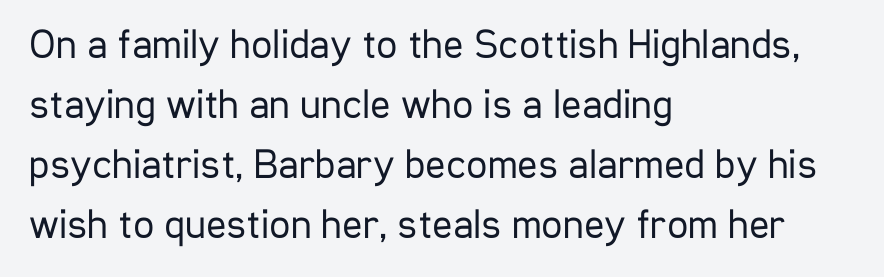
The image shows 42 px regular-weight, condensed sans-serif type, upright; set left-aligned, normal line spacing (1.43x), normal letter spacing, not underlined; low stroke contrast and a medium x-height.
